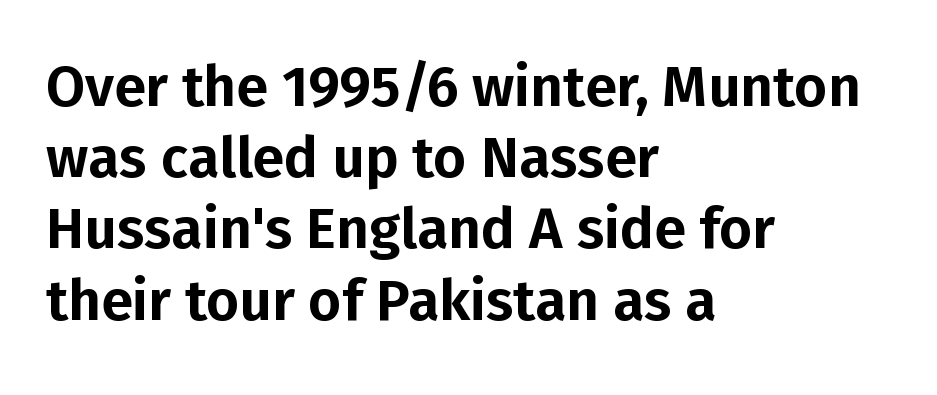
The image shows 57 px sans-serif type, upright; set left-aligned, normal line spacing (1.25x), normal letter spacing, not underlined; low stroke contrast and a medium x-height.
